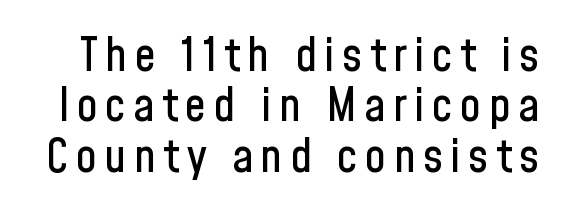
Q: Is the text italic (slanted)? A: No, it is upright.
Q: Is the typeface a serif or a sans-serif typeface? A: Sans-serif.
Q: Is the text underlined? A: No.
Q: Is the spacing between lines tight, normal or loose? A: Tight.
Q: Width (condensed, normal, or wide)? A: Condensed.
Q: Stroke contrast? A: Low.
Q: x-height? A: Medium.
Q: Monospaced? A: No.
